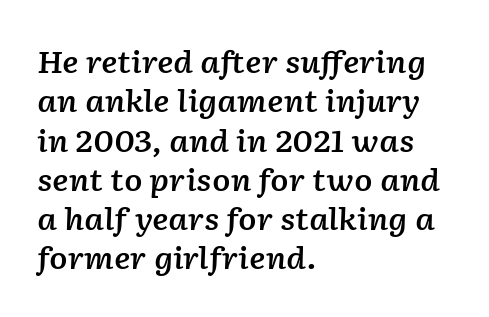
The area under the type is left untouched. Characters are canted at an angle relative to the baseline's perpendicular. Proportional: the letters do not fall into vertical columns. Vertically, the passage feels balanced, rows spaced as you'd expect. Reading down the block, your eye returns to a fixed left position each line.
